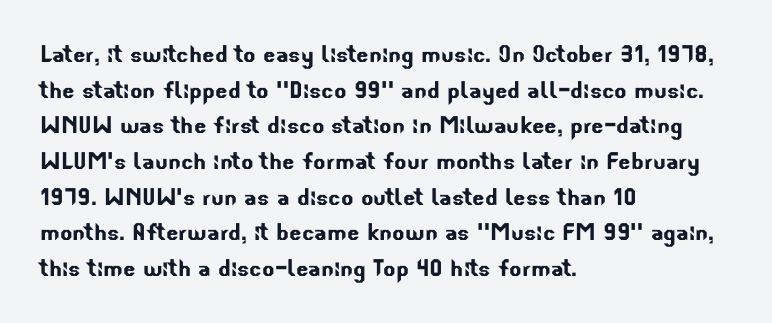
The image shows 29 px sans-serif type; set left-aligned, line spacing 1.23x, normal letter spacing, not underlined; low stroke contrast and a small x-height.
